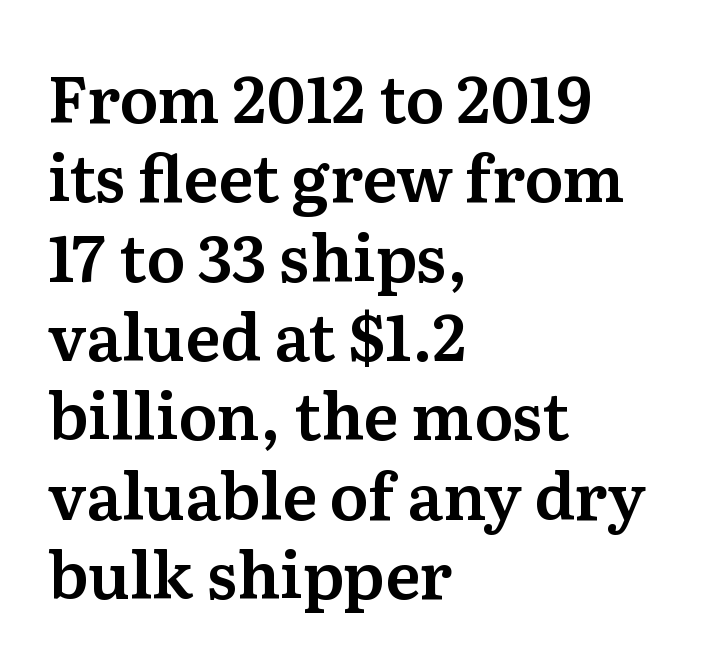
The image shows 64 px serif type, upright; set left-aligned, line spacing 1.24x, normal letter spacing, not underlined; medium stroke contrast and a medium x-height.
